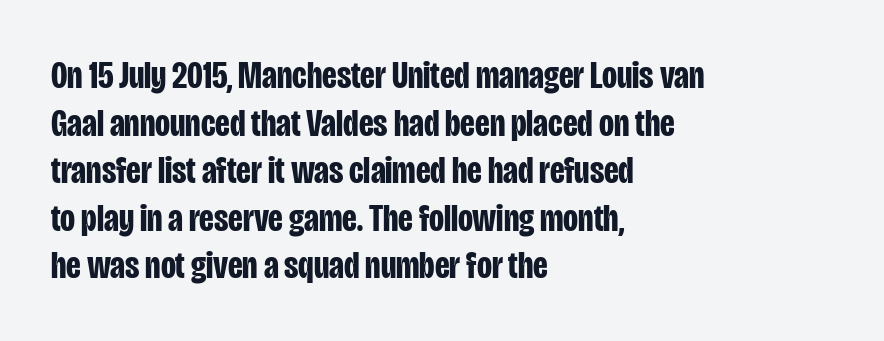
Is this a fixed-width face? No — the glyphs have proportional, varying widths. This rendering employs a face without finishing strokes, i.e., a sans-serif. The passage shown has conventional tracking throughout. Which margin do the lines hug? The left one — the right edge is uneven. Pretty heavy lettering here — definitely bold.
